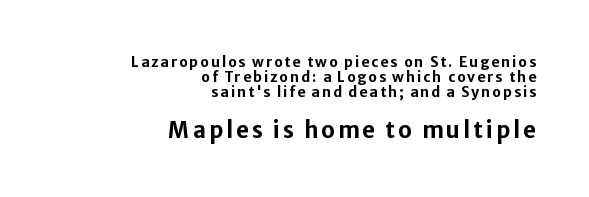
Heft: maximum for text — a bold. The space beneath each line is pristine and unruled. Alignment: flush right. The passage shown begins with its smaller block and ends with its larger one.
